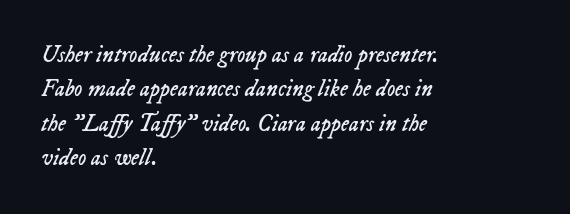
{"italic": "yes", "lean": "right", "slant_degrees": 23, "bold": "no", "underline": "no", "align": "left", "line_spacing": "normal", "line_spacing_ratio": 1.49, "letter_spacing": "normal", "letter_spacing_em": 0.0, "glyph_px": 23}
